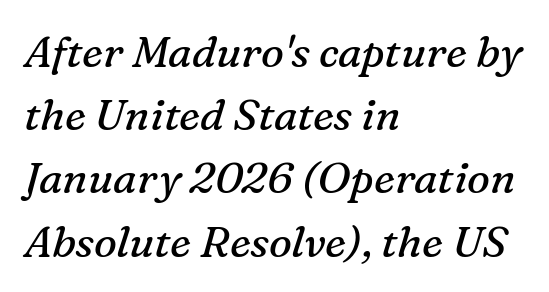
Q: Is the text bold? A: No.
Q: Is the text italic (slanted)? A: Yes, it leans right by about 16 degrees.
Q: Is the typeface a serif or a sans-serif typeface? A: Serif.
Q: Is the text underlined? A: No.
Q: How is the paragraph aligned? A: Left-aligned.
Q: Is the spacing between letters normal or unusually wide? A: Normal.
Q: Is the spacing between lines tight, normal or loose? A: Normal.
Q: Width (condensed, normal, or wide)? A: Normal.
Q: Stroke contrast? A: Medium.
Q: x-height? A: Medium.
Q: Monospaced? A: No.
